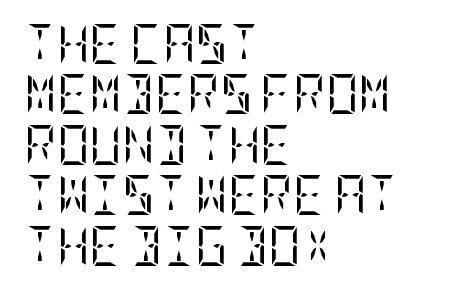
The image shows 40 px regular-weight, condensed serif type, upright; set left-aligned, normal line spacing (1.26x), normal letter spacing, not underlined; low stroke contrast and a large x-height.
